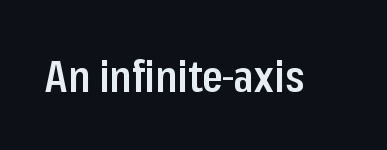
{"serif": "no", "italic": "no", "bold": "semi", "weight": "semibold", "width": "condensed", "stroke_contrast": "low", "x_height": "medium", "monospaced": "no", "underline": "no", "letter_spacing": "normal", "letter_spacing_em": 0.0, "glyph_px": 43}
